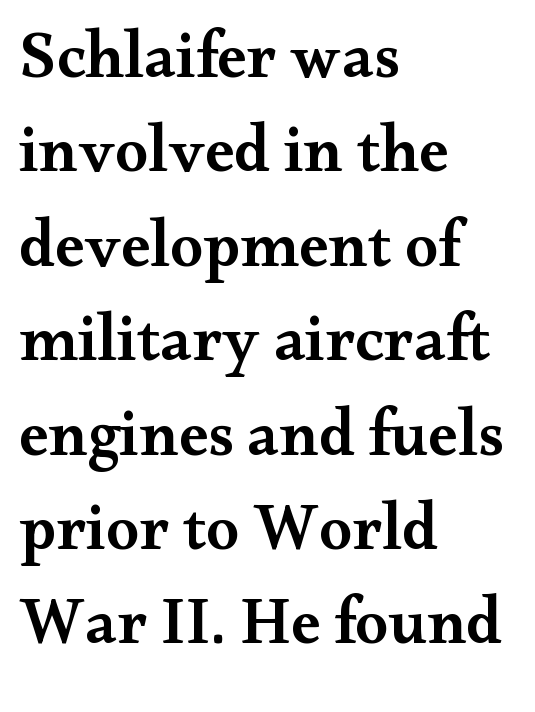
The image shows 66 px semibold, wide serif type, upright; set left-aligned, normal line spacing (1.43x), normal letter spacing, not underlined; medium stroke contrast and a small x-height.
